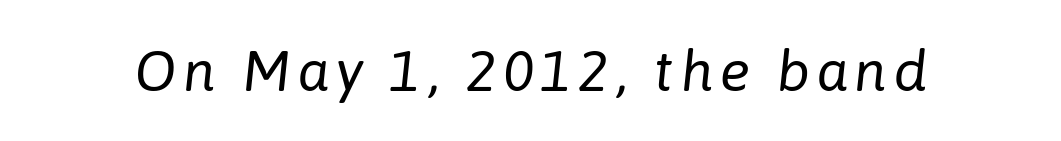
The image shows 57 px regular-weight type, italic (leaning right); set not underlined; low stroke contrast and a medium x-height.
